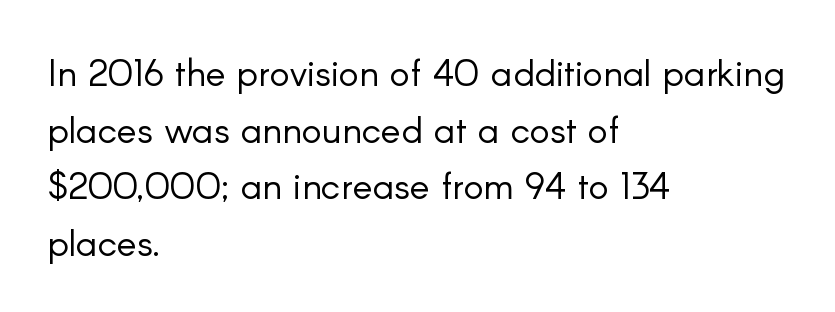
Look at the tracking — it's just the regular setting, nothing added. Check the space under the baseline: it is left empty. Character widths vary here, with narrow letters taking less room than wide ones. Letterform terminals end flat and unadorned throughout the passage. These lines stack with their left ends in a neat column. Rendered with straight, roman letterforms.
